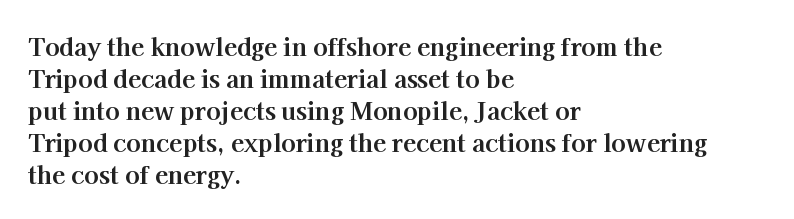
How are the letters spaced? Ordinarily, with no added tracking. Left-aligned paragraph, ragged on the right. The rows are spaced the way most documents space them. The glyphs are unaccompanied by any horizontal stroke below them. Weight check: bold — yes, fully. Ordinary non-slanted type is in use.
